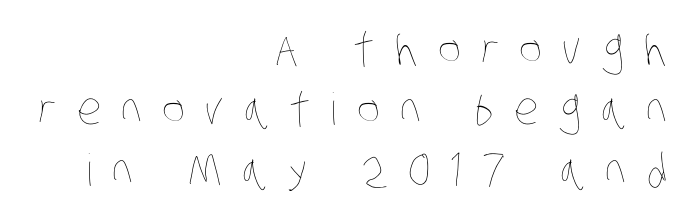
Q: Is the text bold? A: No.
Q: Is the text underlined? A: No.
Q: How is the paragraph aligned? A: Right-aligned.
Q: Is the spacing between letters normal or unusually wide? A: Unusually wide.
Q: Is the spacing between lines tight, normal or loose? A: Normal.
Q: Width (condensed, normal, or wide)? A: Condensed.
Q: Stroke contrast? A: Low.
Q: x-height? A: Large.
Q: Monospaced? A: No.
